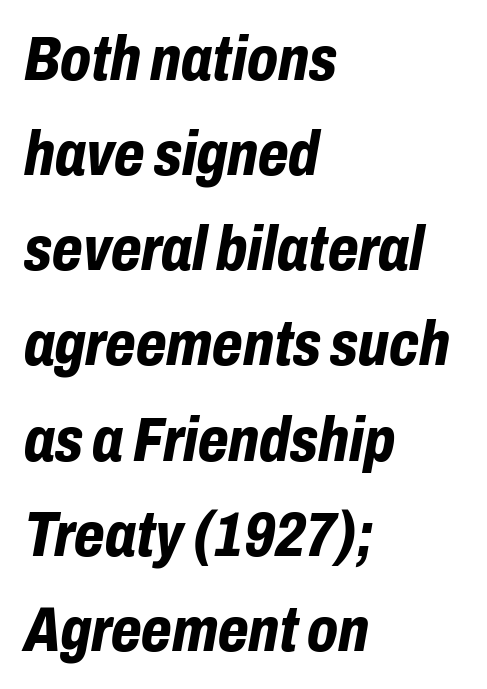
{"italic": "yes", "lean": "right", "slant_degrees": 10, "bold": "yes", "weight": "bold", "width": "condensed", "stroke_contrast": "low", "x_height": "medium", "monospaced": "no", "underline": "no", "align": "left", "line_spacing": "normal", "line_spacing_ratio": 1.51, "letter_spacing": "normal", "letter_spacing_em": 0.0, "glyph_px": 63}
